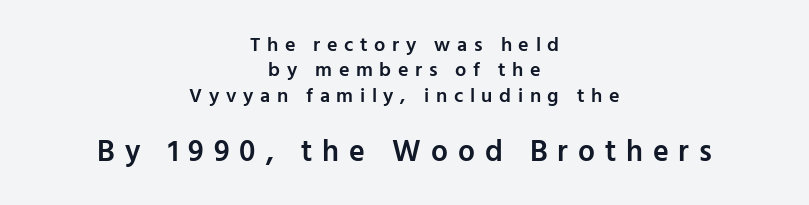
{"serif": "no", "italic": "no", "bold": "semi", "weight": "semibold", "width": "normal", "stroke_contrast": "low", "x_height": "medium", "monospaced": "no", "underline": "no", "align": "center", "line_spacing": "normal", "line_spacing_ratio": 1.27, "letter_spacing": "wide", "letter_spacing_em": 0.33, "larger_block": "second", "size_ratio": 1.5, "glyph_px": 30}
